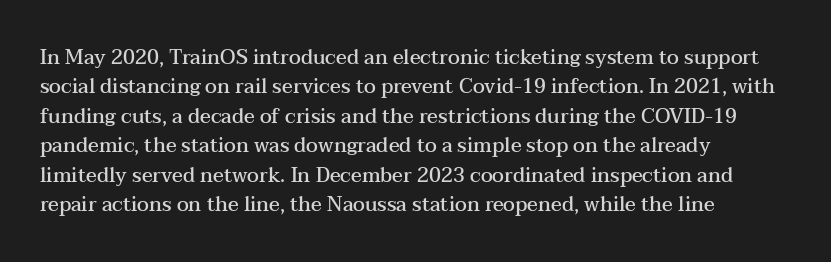
A bare baseline throughout the passage. Vertically, the passage feels balanced, rows spaced as you'd expect. Horizontal alignment here is leftward, the default for most running prose. Is the type bold? Partly — it's a semibold, heavier than regular but not fully bold.
